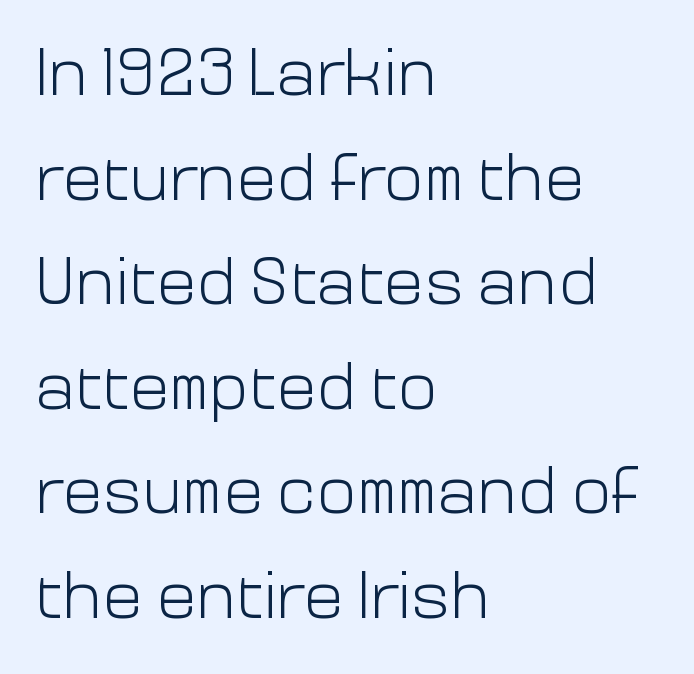
The image shows 67 px light sans-serif type, upright; set left-aligned, normal line spacing (1.56x), normal letter spacing, not underlined; low stroke contrast and a medium x-height.
